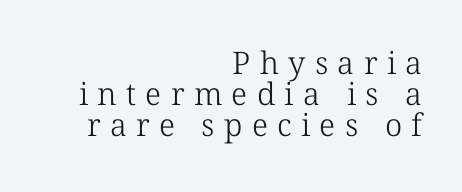
Horizontal bands of white between lines are thin slivers. The face used here is rendered with a markedly widened letterfit. Summary of weight: not heavy and not bold. Compared with a flush-left layout, this one pins lines to the opposite, right side. The letters advance in unequal steps, a hallmark of proportional type. The face used here is seriffed, in the tradition of book romans.
